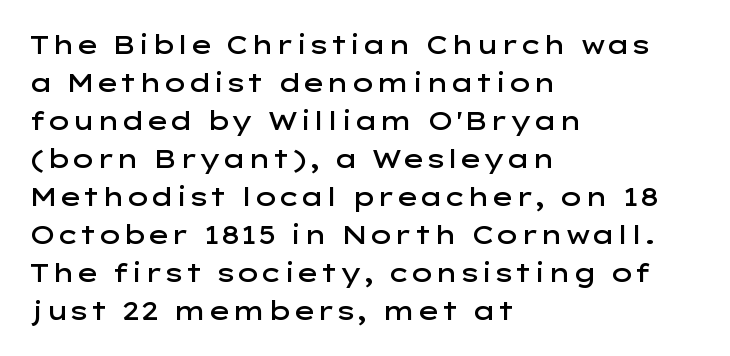
{"italic": "no", "bold": "semi", "underline": "no", "align": "left", "line_spacing": "normal", "line_spacing_ratio": 1.52, "letter_spacing": "normal", "letter_spacing_em": 0.0, "glyph_px": 25}
